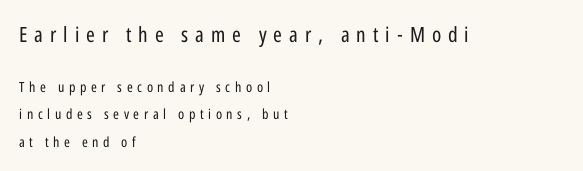
Lines of text with bare space underneath. The text block is weighted toward the left margin, trailing off unevenly rightward. Italic: no, the glyphs are upright roman. Bigger letters appear in the top chunk; the bottom chunk is reduced. Substantial extra tracking has been applied to these lines.
